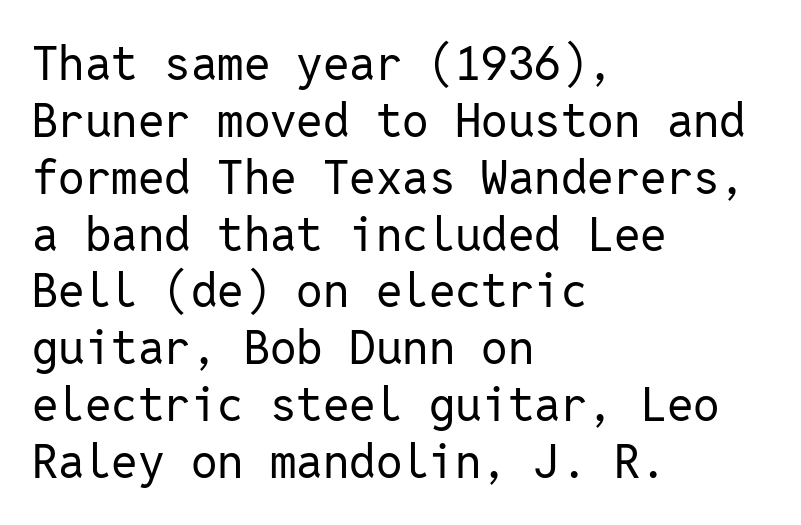
Q: Is the text bold? A: No.
Q: Is the text italic (slanted)? A: No, it is upright.
Q: Is the typeface a serif or a sans-serif typeface? A: Sans-serif.
Q: Is the text underlined? A: No.
Q: How is the paragraph aligned? A: Left-aligned.
Q: Is the spacing between letters normal or unusually wide? A: Normal.
Q: Width (condensed, normal, or wide)? A: Normal.
Q: Stroke contrast? A: Low.
Q: x-height? A: Medium.
Q: Monospaced? A: Yes.
